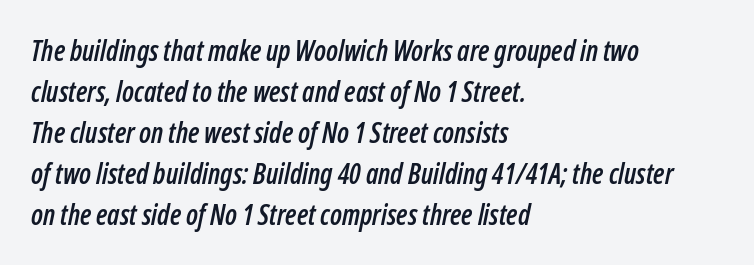
{"italic": "yes", "lean": "right", "slant_degrees": 12, "width": "condensed", "stroke_contrast": "low", "x_height": "medium", "monospaced": "no", "underline": "no", "align": "left", "line_spacing": "normal", "line_spacing_ratio": 1.46, "letter_spacing": "normal", "letter_spacing_em": 0.0, "glyph_px": 28}
